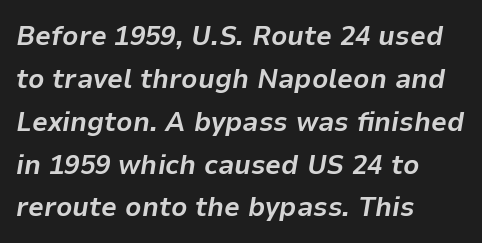
The image shows 28 px bold type, italic (leaning right); set left-aligned, normal line spacing (1.53x), normal letter spacing, not underlined; low stroke contrast and a medium x-height.
